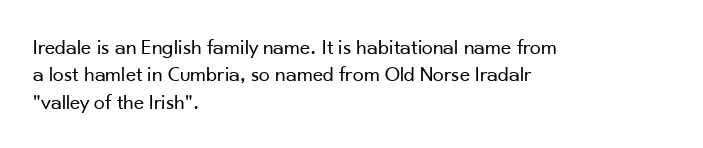
Q: Is the text bold? A: No.
Q: Is the text italic (slanted)? A: No, it is upright.
Q: Is the text underlined? A: No.
Q: How is the paragraph aligned? A: Left-aligned.
Q: Is the spacing between letters normal or unusually wide? A: Normal.
